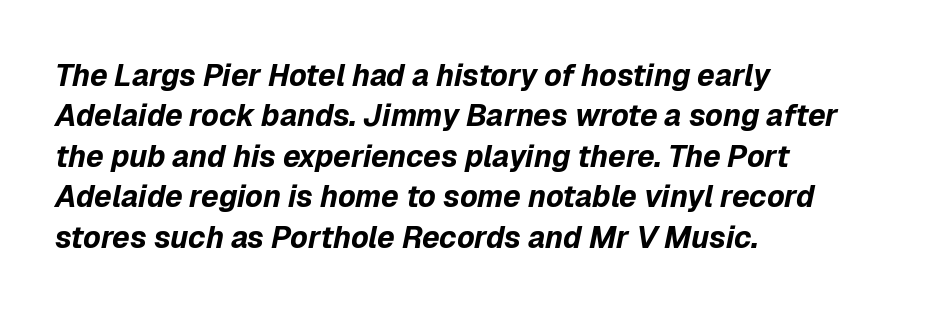
The image shows 30 px bold type, italic (leaning right); set left-aligned, normal line spacing (1.35x), normal letter spacing, not underlined; low stroke contrast and a medium x-height.
